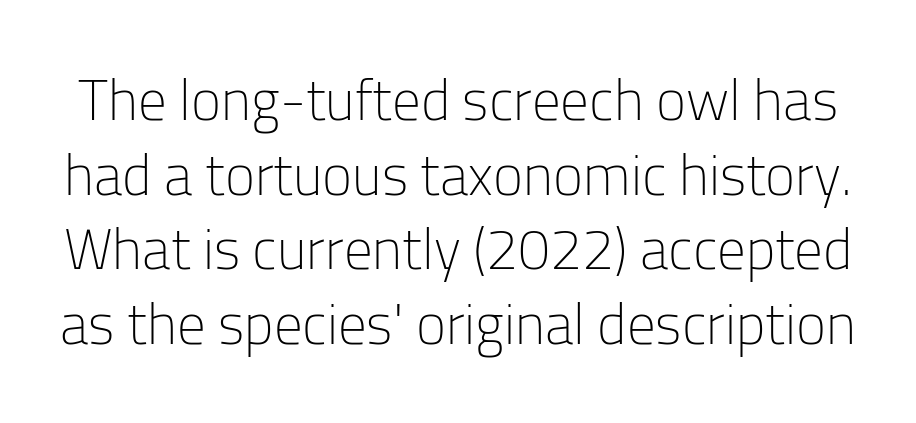
{"serif": "no", "italic": "no", "bold": "no", "weight": "light", "width": "normal", "stroke_contrast": "low", "x_height": "medium", "monospaced": "no", "underline": "no", "line_spacing": "normal", "line_spacing_ratio": 1.31, "letter_spacing": "normal", "letter_spacing_em": 0.0, "glyph_px": 57}
